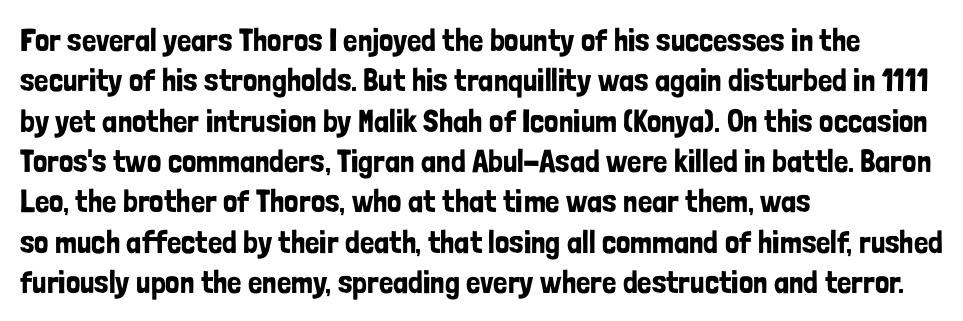
The image shows 32 px condensed sans-serif type, upright; set left-aligned, normal line spacing (1.26x), normal letter spacing, not underlined; low stroke contrast and a medium x-height.
